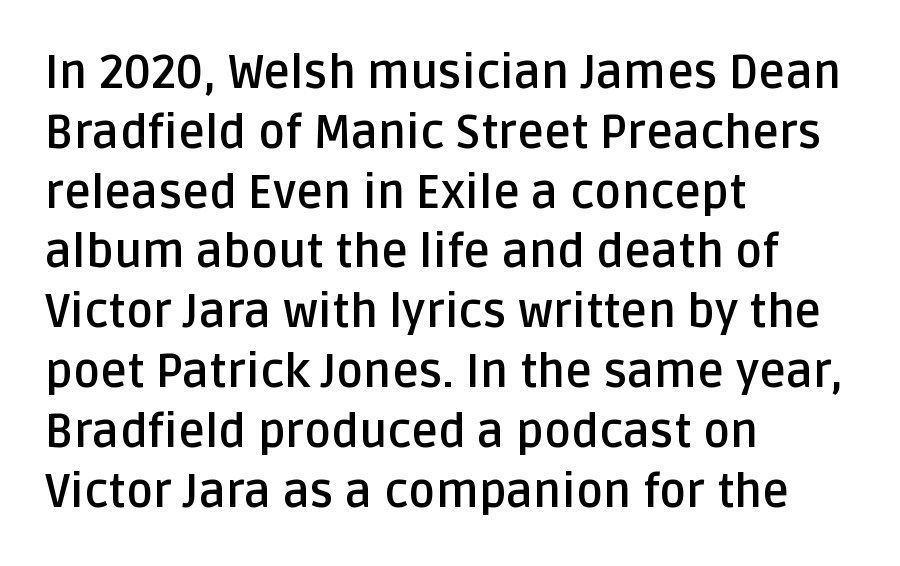
Q: Is the text bold? A: Yes.
Q: Is the text italic (slanted)? A: No, it is upright.
Q: Is the typeface a serif or a sans-serif typeface? A: Sans-serif.
Q: Is the text underlined? A: No.
Q: How is the paragraph aligned? A: Left-aligned.
Q: Is the spacing between letters normal or unusually wide? A: Normal.
Q: Is the spacing between lines tight, normal or loose? A: Normal.
Q: Width (condensed, normal, or wide)? A: Normal.
Q: Stroke contrast? A: Low.
Q: x-height? A: Large.
Q: Monospaced? A: No.
